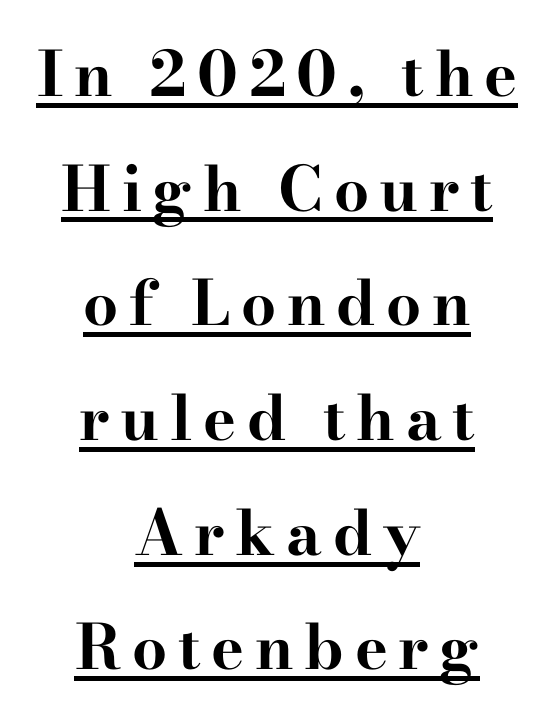
Q: Is the text bold? A: Yes.
Q: Is the text italic (slanted)? A: No, it is upright.
Q: Is the typeface a serif or a sans-serif typeface? A: Serif.
Q: Is the text underlined? A: Yes.
Q: How is the paragraph aligned? A: Centered.
Q: Width (condensed, normal, or wide)? A: Wide.
Q: Stroke contrast? A: High.
Q: x-height? A: Small.
Q: Monospaced? A: No.
